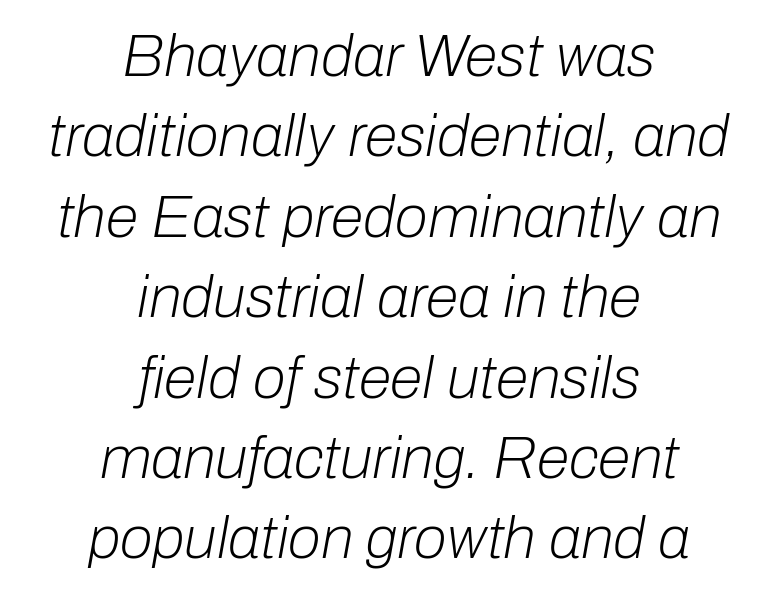
Italic? Definitely — the glyphs are oblique. Do the characters align in a grid? No, the font is proportional. This rendering leaves character spacing at its baseline value. Unmarked baselines from the first word to the last. Alignment: centered. Weight: regular or lighter.
